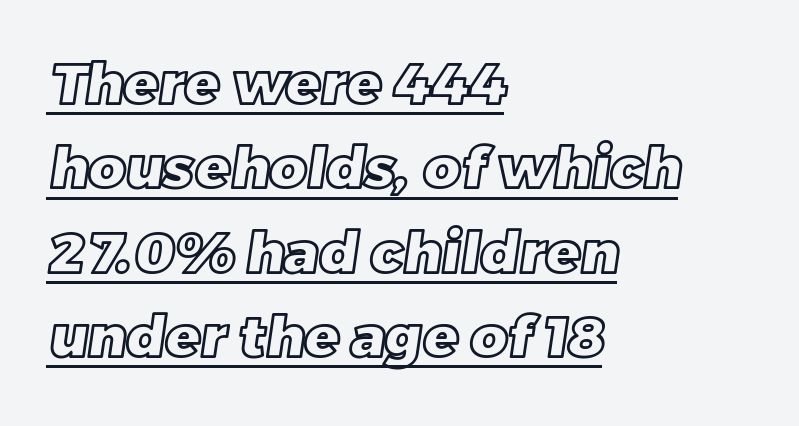
The image shows 57 px text type; set left-aligned, normal line spacing (1.48x), normal letter spacing, underlined; a large x-height.
